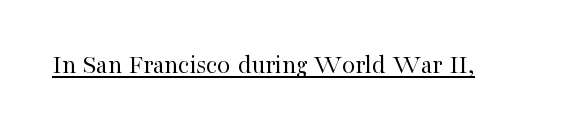
Vertical stems look standard width or narrower in stroke. This sample carries an underscore along the baseline area. Notice how the stems are strictly vertical — no italics here. Spacing between characters is what you'd get straight out of the box.
